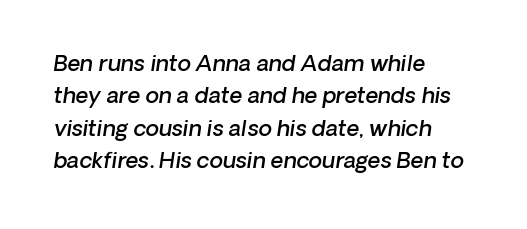
Q: Is the text bold? A: Semi-bold.
Q: Is the text italic (slanted)? A: Yes, it leans right by about 8 degrees.
Q: Is the text underlined? A: No.
Q: How is the paragraph aligned? A: Left-aligned.
Q: Is the spacing between letters normal or unusually wide? A: Normal.
Q: Is the spacing between lines tight, normal or loose? A: Normal.
